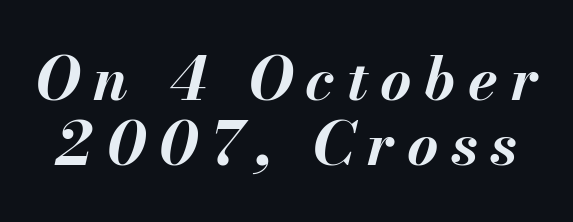
The image shows 60 px bold type, italic (leaning right); set tight line spacing (1.09x), unusually wide letter spacing (+0.21 em), not underlined; medium stroke contrast and a small x-height.
